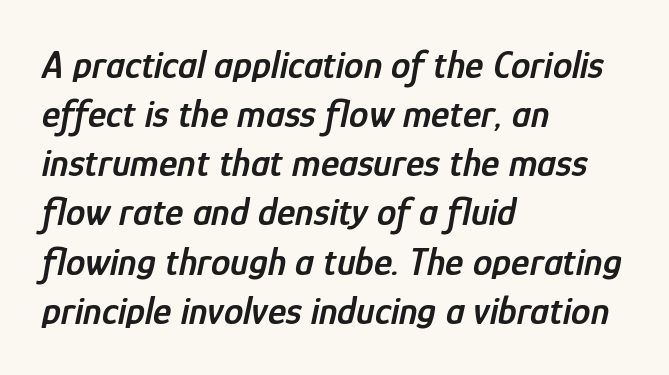
The image shows 39 px semibold, condensed type, italic (leaning right); set left-aligned, normal line spacing (1.26x), normal letter spacing, not underlined; low stroke contrast and a medium x-height.
